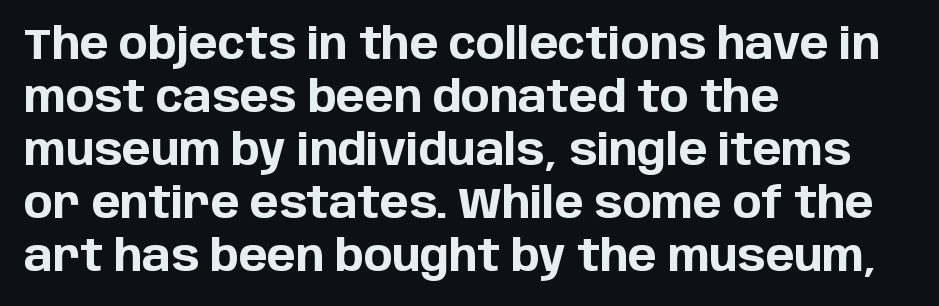
The image shows 43 px bold sans-serif type, upright; set left-aligned, line spacing 1.23x, normal letter spacing, not underlined; low stroke contrast and a large x-height.
